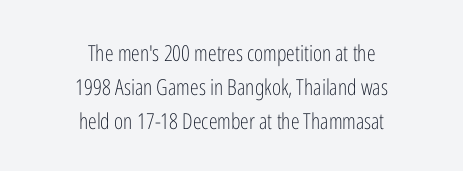
The leading is moderate, giving the passage an even texture. Descender tails drop into unmarked territory. Tracking value appears to be zero — textbook default spacing. A typesetter would mark this as roman, not italic. A centered setting, common on invitations and titles, is used for this passage.
